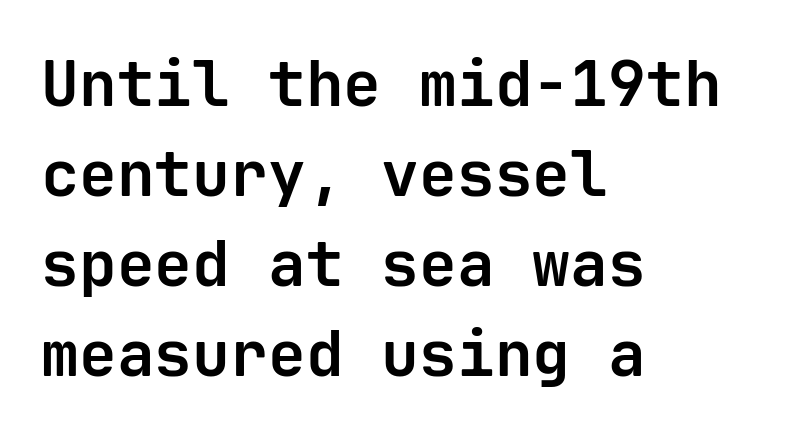
Reading down the column, the eye jumps a familiar distance to each next line. Font category for this specimen: sans-serif. Honestly, the letter spacing is just normal — you wouldn't notice it. A roman cut, with each character standing at attention. All the whitespace from short lines collects on the right.
